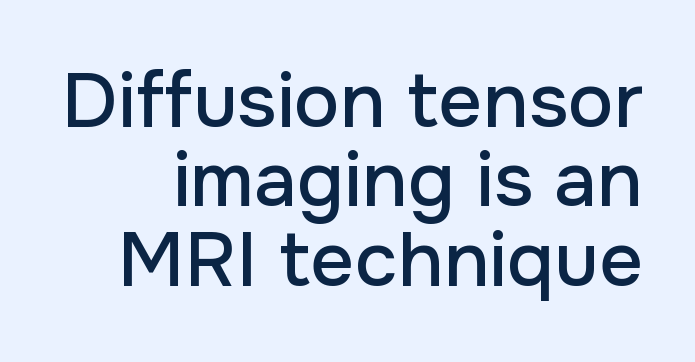
The image shows 77 px sans-serif type, upright; set tight line spacing (1.03x), normal letter spacing, not underlined; low stroke contrast and a medium x-height.
